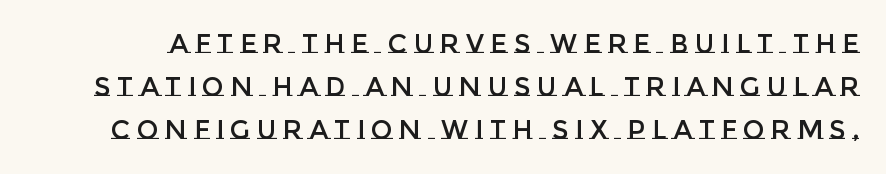
The image shows 26 px text type, upright; set normal line spacing (1.66x), unusually wide letter spacing (+0.25 em), not underlined.
